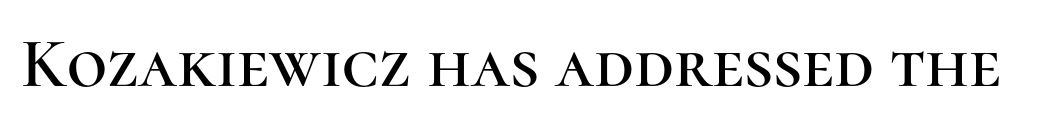
The image shows 70 px serif type, upright; set normal letter spacing, not underlined; high stroke contrast and a medium x-height.
